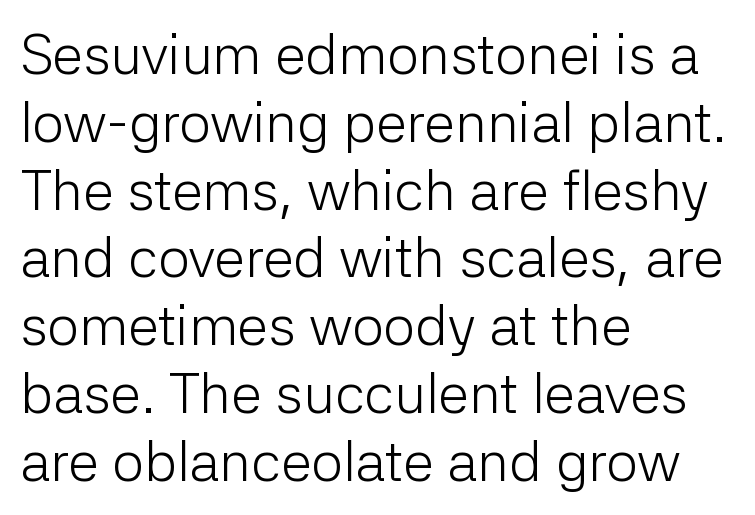
Q: Is the text bold? A: No.
Q: Is the text italic (slanted)? A: No, it is upright.
Q: Is the typeface a serif or a sans-serif typeface? A: Sans-serif.
Q: Is the text underlined? A: No.
Q: How is the paragraph aligned? A: Left-aligned.
Q: Is the spacing between letters normal or unusually wide? A: Normal.
Q: Width (condensed, normal, or wide)? A: Normal.
Q: Stroke contrast? A: Low.
Q: x-height? A: Medium.
Q: Monospaced? A: No.
